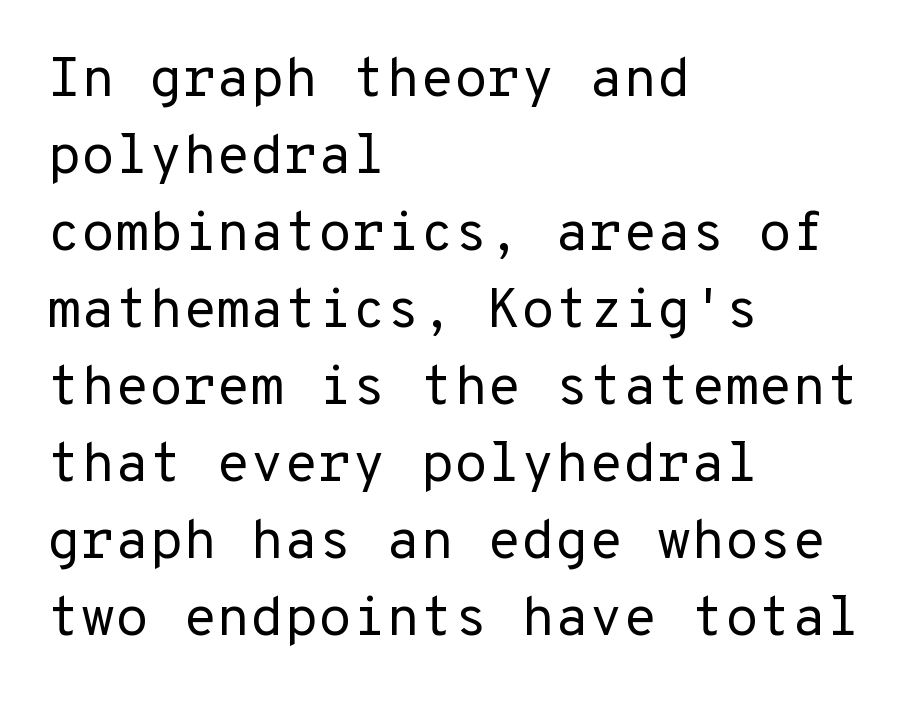
Q: Is the text bold? A: No.
Q: Is the text italic (slanted)? A: No, it is upright.
Q: Is the typeface a serif or a sans-serif typeface? A: Sans-serif.
Q: Is the text underlined? A: No.
Q: How is the paragraph aligned? A: Left-aligned.
Q: Is the spacing between letters normal or unusually wide? A: Normal.
Q: Is the spacing between lines tight, normal or loose? A: Normal.
Q: Width (condensed, normal, or wide)? A: Normal.
Q: Stroke contrast? A: Low.
Q: x-height? A: Medium.
